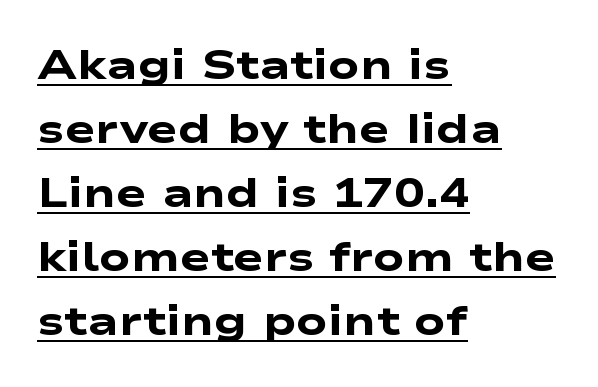
{"serif": "no", "bold": "yes", "weight": "heavy", "width": "wide", "stroke_contrast": "low", "x_height": "medium", "monospaced": "no", "underline": "yes", "align": "left", "line_spacing": "normal", "line_spacing_ratio": 1.56, "letter_spacing": "normal", "letter_spacing_em": 0.0, "glyph_px": 41}
